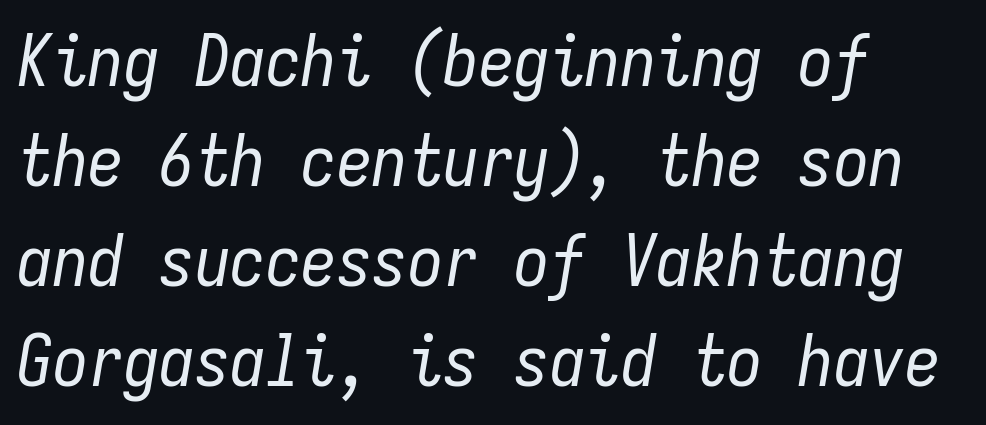
Q: Is the text bold? A: No.
Q: Is the text italic (slanted)? A: Yes, it leans right by about 9 degrees.
Q: Is the text underlined? A: No.
Q: How is the paragraph aligned? A: Left-aligned.
Q: Is the spacing between letters normal or unusually wide? A: Normal.
Q: Is the spacing between lines tight, normal or loose? A: Normal.
Q: Width (condensed, normal, or wide)? A: Condensed.
Q: Stroke contrast? A: Low.
Q: x-height? A: Medium.
Q: Monospaced? A: Yes.
